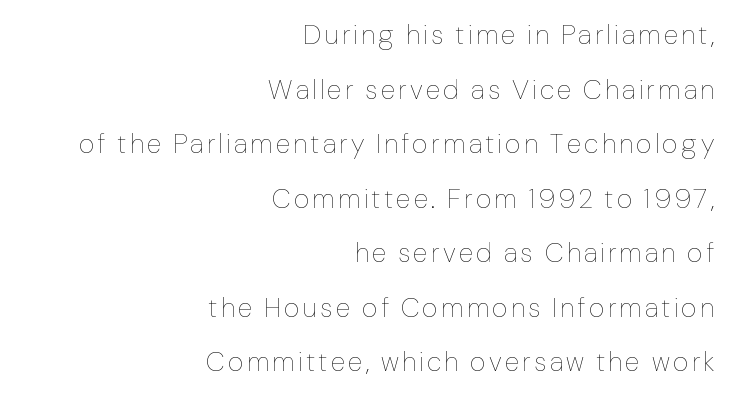
Q: Is the text bold? A: No.
Q: Is the text italic (slanted)? A: No, it is upright.
Q: Is the text underlined? A: No.
Q: How is the paragraph aligned? A: Right-aligned.
Q: Is the spacing between lines tight, normal or loose? A: Loose.
